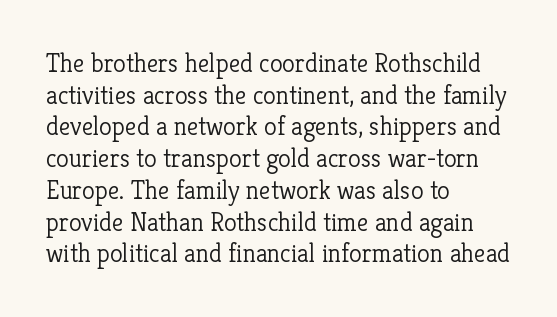
{"italic": "no", "bold": "no", "underline": "no", "align": "left", "line_spacing_ratio": 1.22, "letter_spacing": "normal", "letter_spacing_em": 0.0, "glyph_px": 26}
